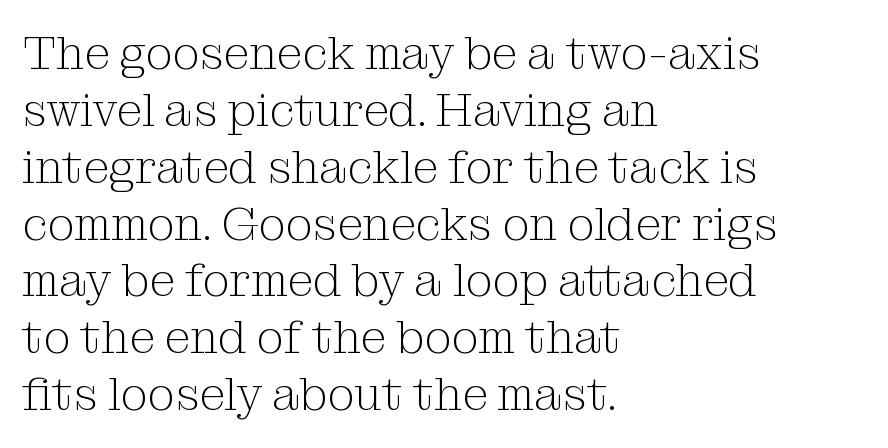
The lines in this sample share a left origin and differ only in where they stop. Weight: regular or lighter. Character widths vary here, with narrow letters taking less room than wide ones. Tall strokes in this sample are plumb rather than angled. The baseline area is clear.
